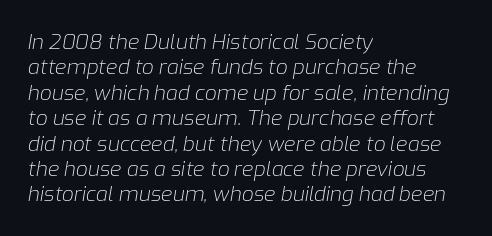
Q: Is the text bold? A: No.
Q: Is the text italic (slanted)? A: Yes, it leans right by about 9 degrees.
Q: Is the text underlined? A: No.
Q: How is the paragraph aligned? A: Left-aligned.
Q: Is the spacing between letters normal or unusually wide? A: Normal.
